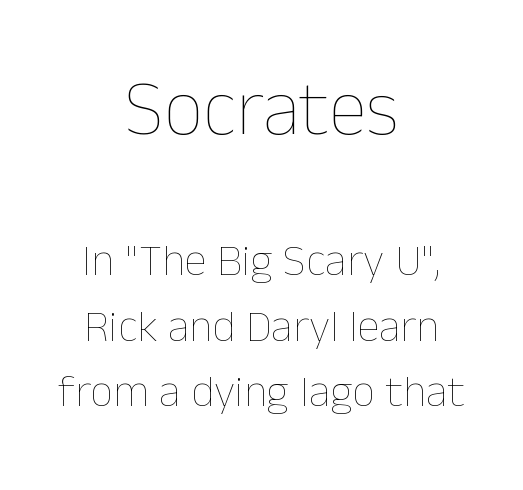
The typeface has the unassuming heft of standard copy or less. It's the straight-up-and-down kind of type. Character size in the leading block exceeds that of the trailing block. The space beneath each line is pristine and unruled.
